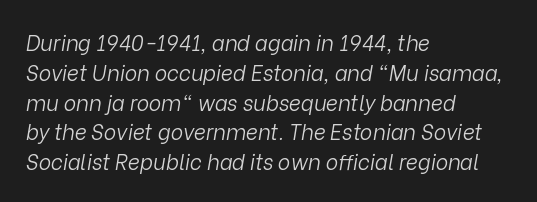
Line beginnings align vertically; line endings do not. The strokes carry an ordinary text weight at most. Observe the ordinary spacing: letters are neighbours, not strangers. In terms of leading, this rendering sits right in the middle. Clear beneath every line of the passage.
